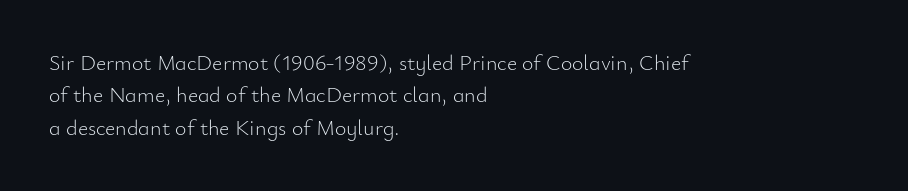
Does extra space separate the letters? No, they use regular spacing. Compared with a typical body face, this is equally light or lighter still. Casual observation: everything's shoved over to the left. This sample keeps an unexceptional amount of space between lines.
